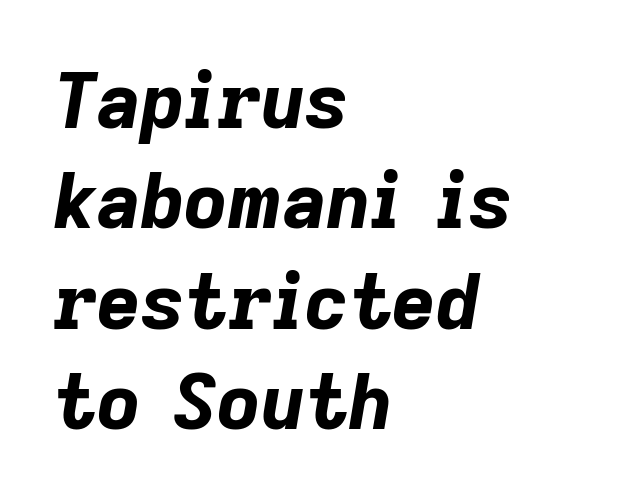
{"italic": "yes", "lean": "right", "slant_degrees": 9, "bold": "yes", "weight": "bold", "width": "normal", "stroke_contrast": "low", "x_height": "medium", "monospaced": "no", "underline": "no", "align": "left", "line_spacing": "normal", "line_spacing_ratio": 1.32, "letter_spacing": "normal", "letter_spacing_em": 0.0, "glyph_px": 76}
